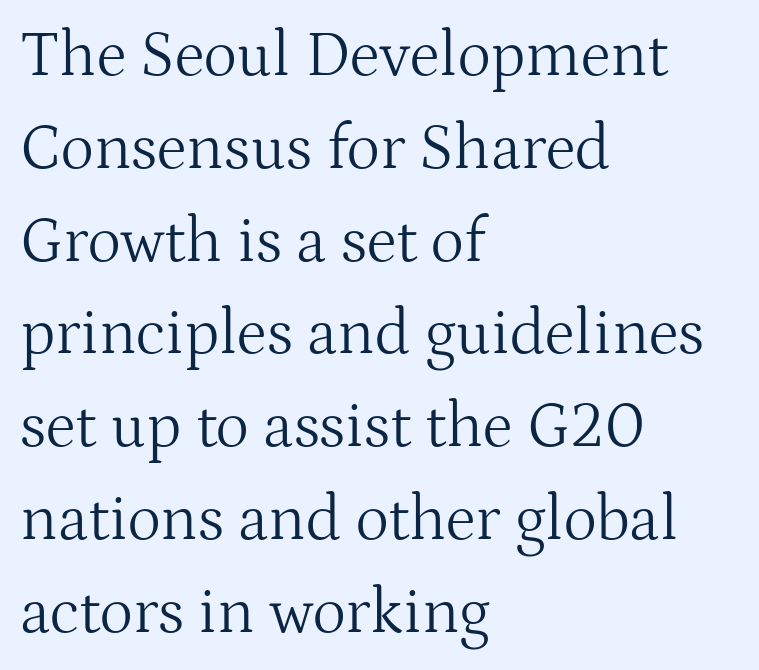
Q: Is the text bold? A: No.
Q: Is the text italic (slanted)? A: No, it is upright.
Q: Is the typeface a serif or a sans-serif typeface? A: Serif.
Q: Is the text underlined? A: No.
Q: How is the paragraph aligned? A: Left-aligned.
Q: Is the spacing between letters normal or unusually wide? A: Normal.
Q: Is the spacing between lines tight, normal or loose? A: Normal.
Q: Width (condensed, normal, or wide)? A: Normal.
Q: Stroke contrast? A: Medium.
Q: x-height? A: Medium.
Q: Monospaced? A: No.
